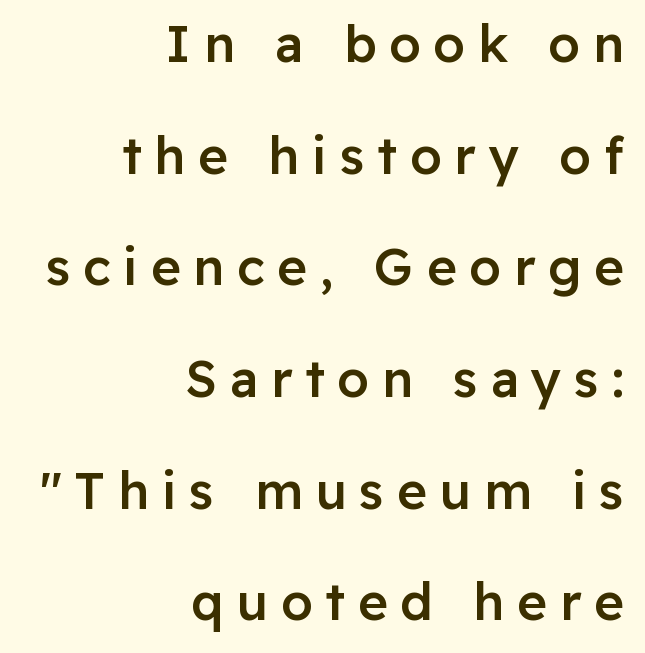
Q: Is the text bold? A: Semi-bold.
Q: Is the text italic (slanted)? A: No, it is upright.
Q: Is the typeface a serif or a sans-serif typeface? A: Sans-serif.
Q: Is the text underlined? A: No.
Q: How is the paragraph aligned? A: Right-aligned.
Q: Is the spacing between letters normal or unusually wide? A: Unusually wide.
Q: Is the spacing between lines tight, normal or loose? A: Loose.
Q: Width (condensed, normal, or wide)? A: Normal.
Q: Stroke contrast? A: Low.
Q: x-height? A: Medium.
Q: Monospaced? A: No.
